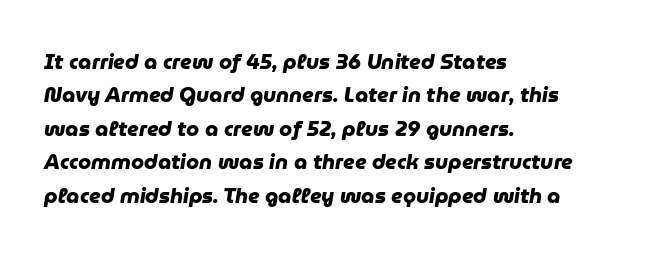
Q: Is the text bold? A: Yes.
Q: Is the text underlined? A: No.
Q: How is the paragraph aligned? A: Left-aligned.
Q: Is the spacing between letters normal or unusually wide? A: Normal.
Q: Is the spacing between lines tight, normal or loose? A: Normal.
